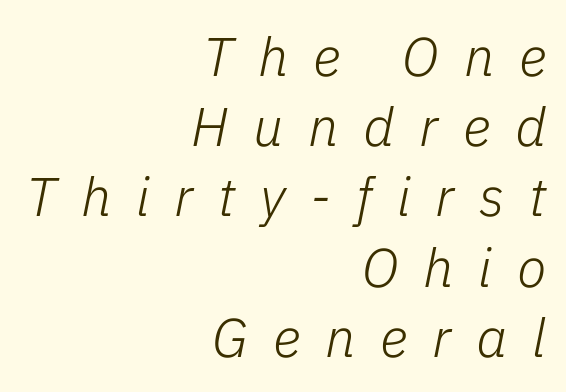
How would I describe the line gaps? Plain and ordinary. There's an unmistakable incline to the writing here. Teacher's note: observe the even right margin — that is flush-right alignment. Only glyphs here, with clear space below each row. The face looks like a standard text weight, possibly lighter.
